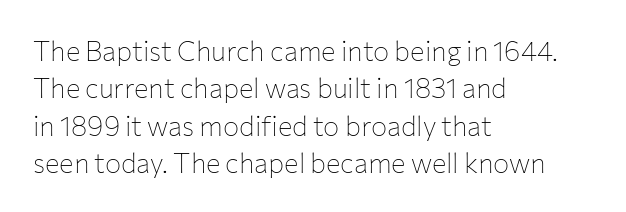
Q: Is the text bold? A: No.
Q: Is the text italic (slanted)? A: No, it is upright.
Q: Is the text underlined? A: No.
Q: How is the paragraph aligned? A: Left-aligned.
Q: Is the spacing between letters normal or unusually wide? A: Normal.
Q: Is the spacing between lines tight, normal or loose? A: Normal.
